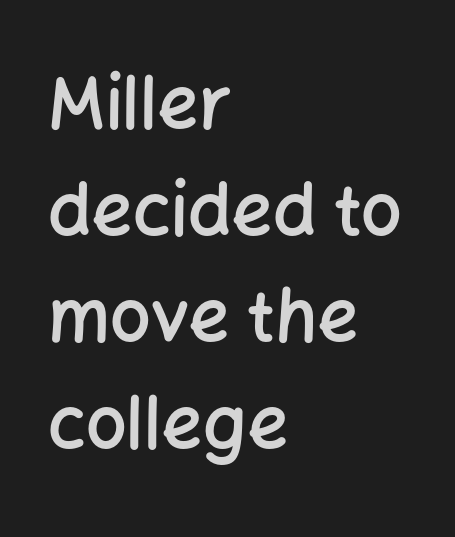
The passage shown is typed in a proportional face where columns would drift. The typeface chosen for these lines omits serifs. Do the letters lean? They stand straight. Nobody touched the tracking dial on this one. Is there much room between lines? A standard amount, neither cramped nor airy. The strokes are fattened partway — semibold, not bold.
